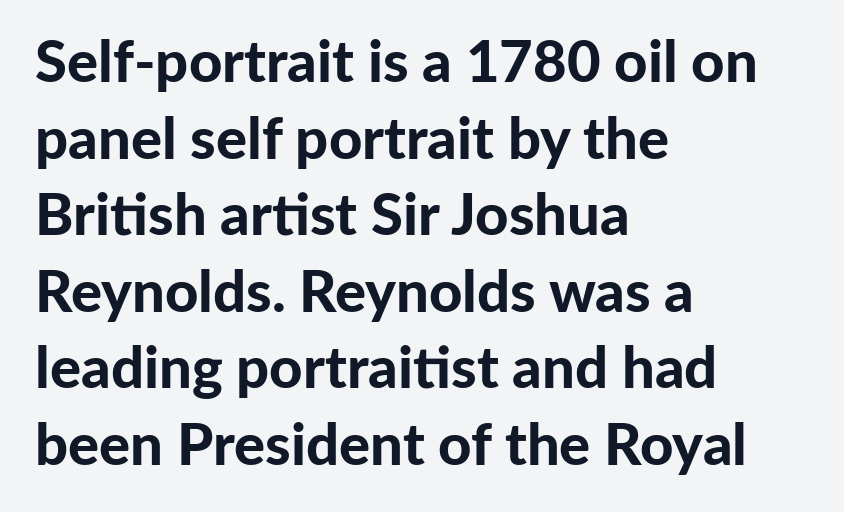
{"serif": "no", "italic": "no", "bold": "yes", "weight": "bold", "width": "normal", "stroke_contrast": "low", "x_height": "medium", "monospaced": "no", "underline": "no", "align": "left", "line_spacing": "normal", "line_spacing_ratio": 1.32, "letter_spacing": "normal", "letter_spacing_em": 0.0, "glyph_px": 58}
